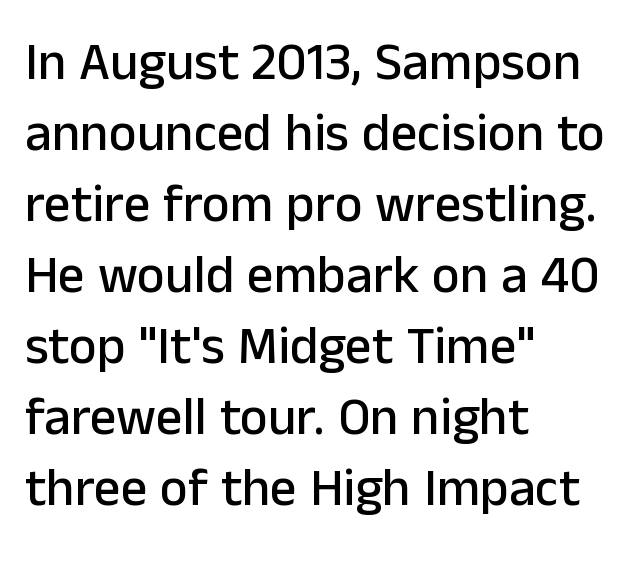
Varying glyph widths throughout — classic text-font behaviour. Glance below the letters and you will spot only blank space. The passage is arranged the way most books set body copy — flush left. This is the regular roman posture of the typeface. To sum up the face: it is a sans, with no serifs. What's the leading like? Ordinary, nothing unusual.
